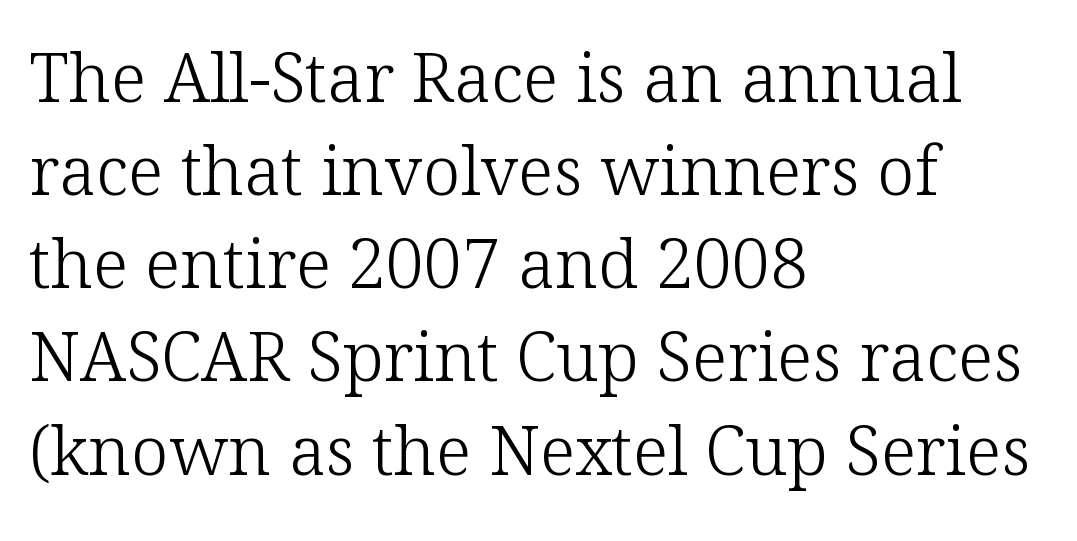
The vertical gap from one line to the next is medium. On a weight scale, this lands at 450 or below. Varying glyph widths throughout — classic text-font behaviour. The paragraph has a hard left edge and a soft right edge. The words here are not underlined.
